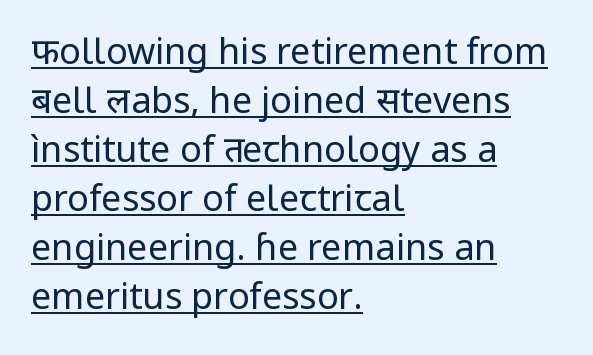
One glance says typical: line gaps are just what's usual. Does the copy run flush right? No — it runs flush left. Posture: vertical. In designer terms, the underline attribute is active on this setting. This sample has the flowing, uneven cadence of proportional lettering. I'd call this a sans setting — the letters go barefoot.
